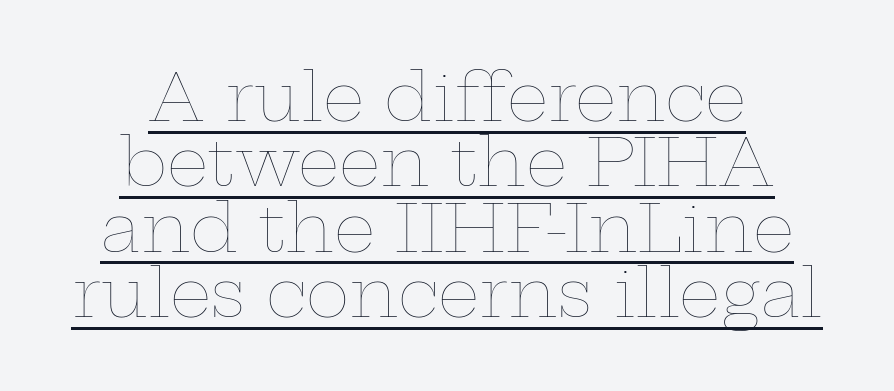
{"italic": "no", "bold": "no", "weight": "thin", "width": "wide", "stroke_contrast": "low", "x_height": "medium", "monospaced": "no", "underline": "yes", "align": "center", "line_spacing": "tight", "line_spacing_ratio": 0.99, "letter_spacing": "normal", "letter_spacing_em": 0.0, "glyph_px": 66}
